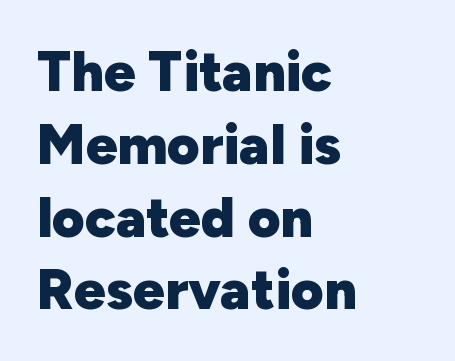
Horizontally, the lines are justified to the leading edge only. Evenly set lines give the paragraph a standard silhouette. It's the straight-up-and-down kind of type. The string is rendered with underlining switched off. Character widths vary here, with narrow letters taking less room than wide ones.
